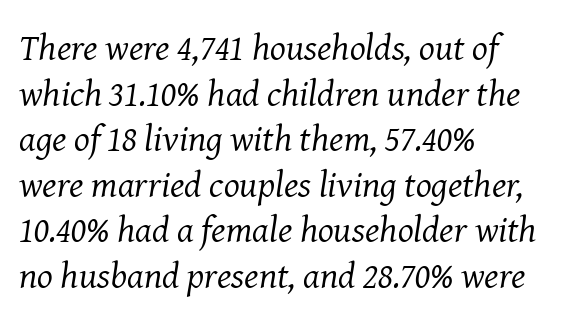
{"serif": "yes", "italic": "yes", "lean": "right", "slant_degrees": 8, "bold": "no", "weight": "regular", "width": "normal", "stroke_contrast": "medium", "x_height": "medium", "monospaced": "no", "underline": "no", "align": "left", "line_spacing_ratio": 1.23, "letter_spacing": "normal", "letter_spacing_em": 0.0, "glyph_px": 37}
